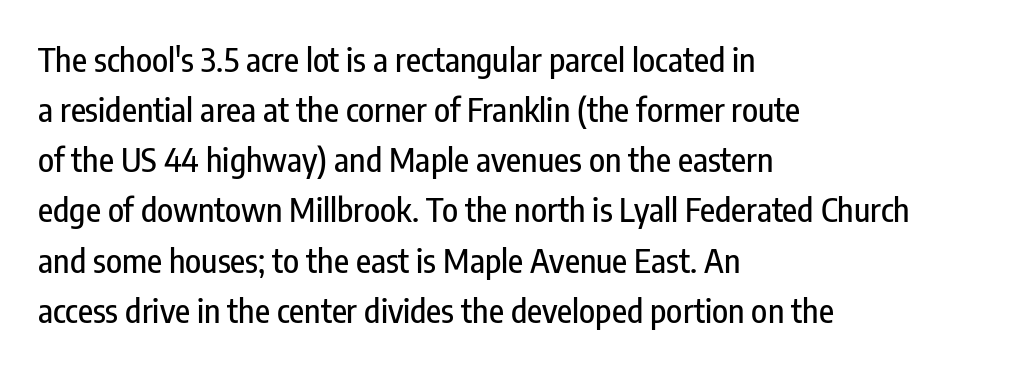
{"serif": "no", "italic": "no", "width": "condensed", "stroke_contrast": "low", "x_height": "medium", "monospaced": "no", "underline": "no", "align": "left", "line_spacing": "normal", "line_spacing_ratio": 1.52, "letter_spacing": "normal", "letter_spacing_em": 0.0, "glyph_px": 33}
